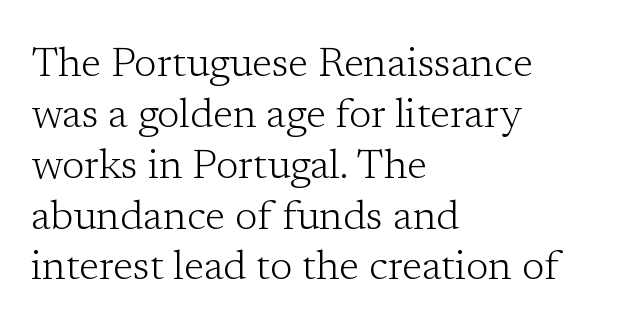
Q: Is the text bold? A: No.
Q: Is the text italic (slanted)? A: No, it is upright.
Q: Is the typeface a serif or a sans-serif typeface? A: Serif.
Q: Is the text underlined? A: No.
Q: How is the paragraph aligned? A: Left-aligned.
Q: Is the spacing between letters normal or unusually wide? A: Normal.
Q: Width (condensed, normal, or wide)? A: Normal.
Q: Stroke contrast? A: Low.
Q: x-height? A: Medium.
Q: Monospaced? A: No.
